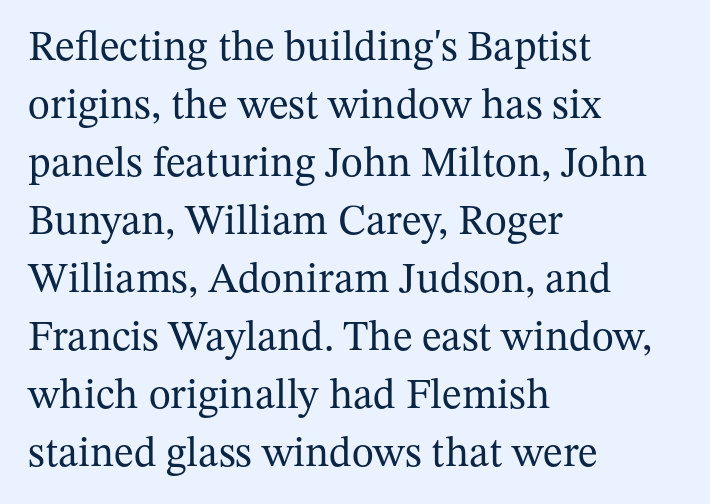
{"serif": "yes", "italic": "no", "bold": "no", "weight": "regular", "width": "normal", "stroke_contrast": "medium", "x_height": "medium", "monospaced": "no", "underline": "no", "align": "left", "line_spacing": "normal", "line_spacing_ratio": 1.38, "letter_spacing": "normal", "letter_spacing_em": 0.0, "glyph_px": 42}
